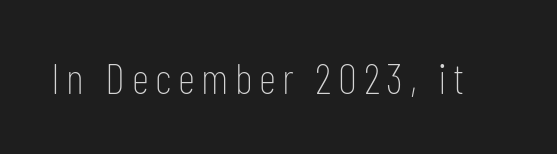
The image shows 43 px thin, condensed sans-serif type, upright; set not underlined; low stroke contrast and a medium x-height.
